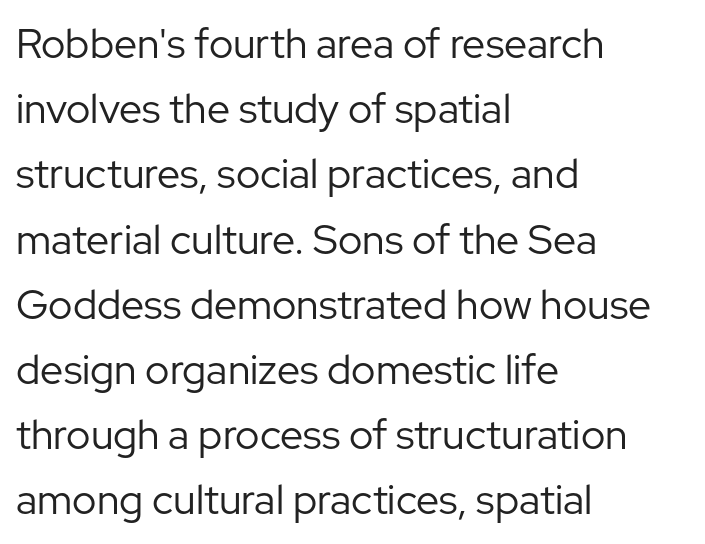
Q: Is the text bold? A: No.
Q: Is the text italic (slanted)? A: No, it is upright.
Q: Is the typeface a serif or a sans-serif typeface? A: Sans-serif.
Q: Is the text underlined? A: No.
Q: How is the paragraph aligned? A: Left-aligned.
Q: Is the spacing between letters normal or unusually wide? A: Normal.
Q: Is the spacing between lines tight, normal or loose? A: Normal.
Q: Width (condensed, normal, or wide)? A: Normal.
Q: Stroke contrast? A: Low.
Q: x-height? A: Medium.
Q: Monospaced? A: No.
